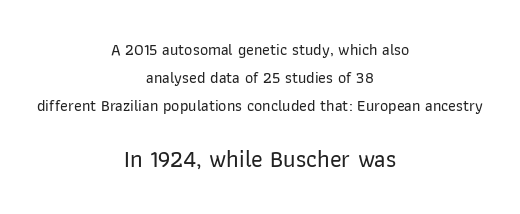
The image shows 24 px text type, upright; set centered, line spacing 1.74x, normal letter spacing, not underlined; the second (bottom) block is 1.5x larger.
